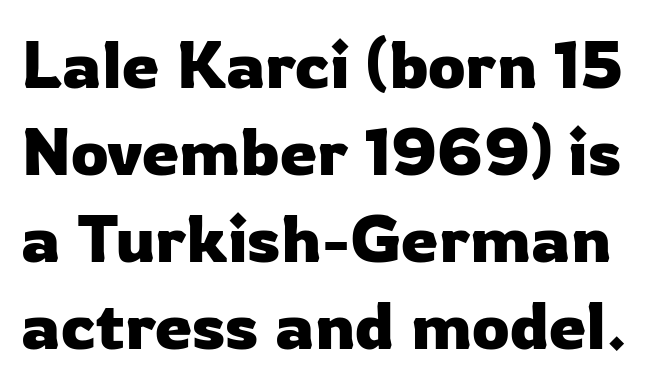
The image shows 67 px sans-serif type, upright; set normal line spacing (1.3x), normal letter spacing, not underlined; low stroke contrast and a medium x-height.
